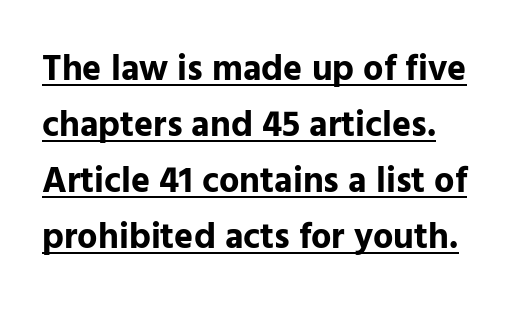
The image shows 36 px bold sans-serif type, upright; set normal line spacing (1.56x), normal letter spacing, underlined; low stroke contrast and a medium x-height.
